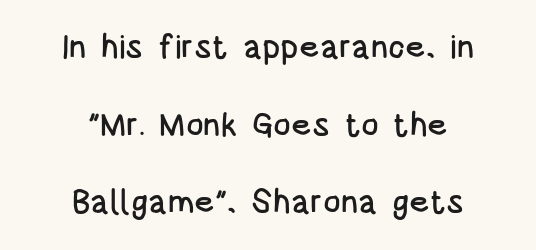
Q: Is the text italic (slanted)? A: No, it is upright.
Q: Is the typeface a serif or a sans-serif typeface? A: Sans-serif.
Q: Is the text underlined? A: No.
Q: How is the paragraph aligned? A: Centered.
Q: Is the spacing between letters normal or unusually wide? A: Normal.
Q: Is the spacing between lines tight, normal or loose? A: Loose.
Q: Width (condensed, normal, or wide)? A: Condensed.
Q: Stroke contrast? A: Low.
Q: x-height? A: Large.
Q: Monospaced? A: No.
